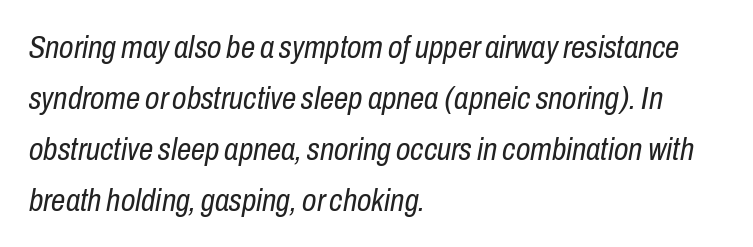
{"italic": "yes", "lean": "right", "slant_degrees": 10, "bold": "no", "weight": "regular", "width": "condensed", "stroke_contrast": "low", "x_height": "medium", "monospaced": "no", "underline": "no", "align": "left", "line_spacing": "normal", "line_spacing_ratio": 1.59, "letter_spacing": "normal", "letter_spacing_em": 0.0, "glyph_px": 32}
